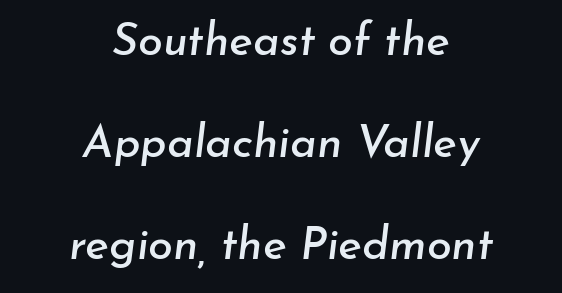
Rule under the text: the space is simply empty. One-word summary of the alignment: center. These lines were composed using italics. The rendering uses natural spacing where letterforms have individual widths.
